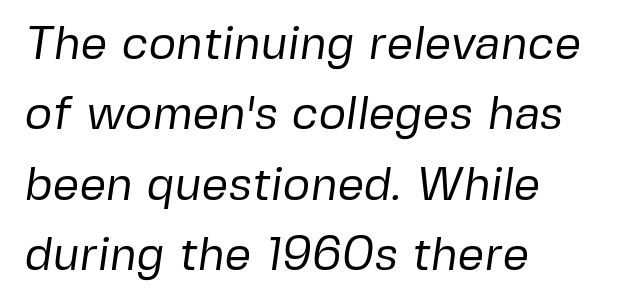
The image shows 47 px regular-weight sans-serif type; set left-aligned, normal line spacing (1.5x), normal letter spacing, not underlined; low stroke contrast and a medium x-height.
